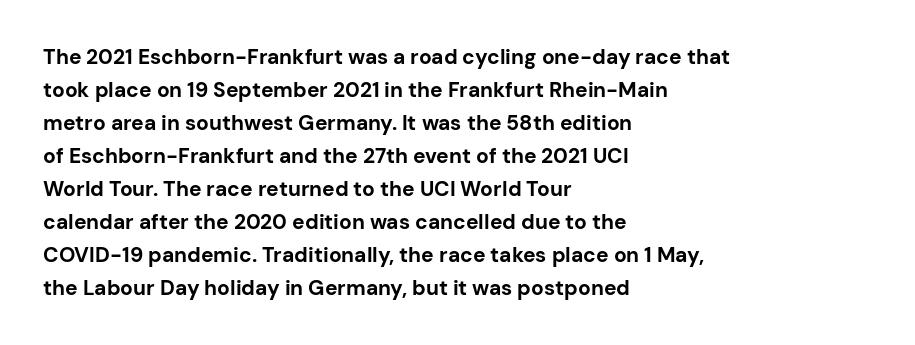
The sample has been set heavy, in full bold. Any mark beneath the type? The region is blank. The ragged edge is on the right, which tells us the setting is flush left. This sample uses plain, unmodified letter spacing. Posture: vertical. Does the leading feel generous? No, just average.
